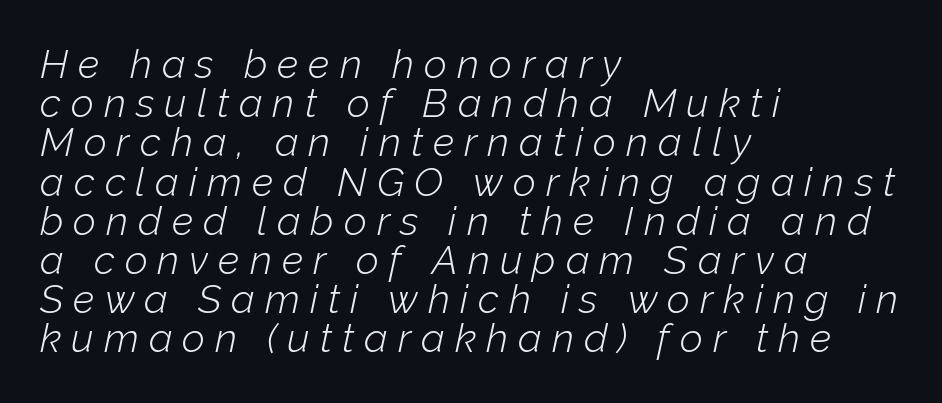
Q: Is the text bold? A: No.
Q: Is the text italic (slanted)? A: Yes, it leans right by about 12 degrees.
Q: Is the text underlined? A: No.
Q: How is the paragraph aligned? A: Left-aligned.
Q: Is the spacing between letters normal or unusually wide? A: Unusually wide.
Q: Is the spacing between lines tight, normal or loose? A: Tight.
Q: Width (condensed, normal, or wide)? A: Normal.
Q: Stroke contrast? A: Low.
Q: x-height? A: Medium.
Q: Monospaced? A: No.
